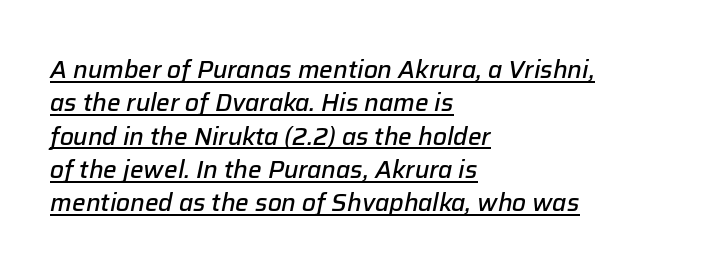
Q: Is the text bold? A: Semi-bold.
Q: Is the text italic (slanted)? A: Yes, it leans right by about 12 degrees.
Q: Is the text underlined? A: Yes.
Q: How is the paragraph aligned? A: Left-aligned.
Q: Is the spacing between letters normal or unusually wide? A: Normal.
Q: Is the spacing between lines tight, normal or loose? A: Normal.
